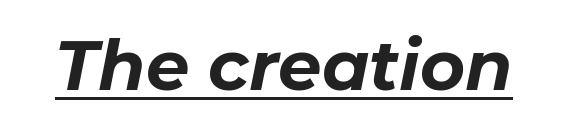
{"italic": "yes", "lean": "right", "slant_degrees": 11, "bold": "yes", "weight": "bold", "width": "normal", "stroke_contrast": "low", "x_height": "medium", "monospaced": "no", "underline": "yes", "letter_spacing": "normal", "letter_spacing_em": 0.0, "glyph_px": 69}
